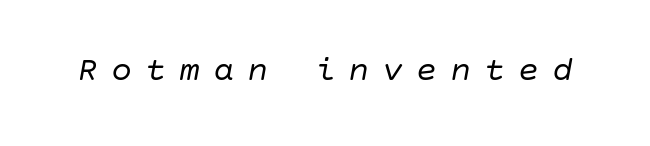
Q: Is the text bold? A: No.
Q: Is the text italic (slanted)? A: Yes, it leans right by about 10 degrees.
Q: Is the text underlined? A: No.
Q: Is the spacing between letters normal or unusually wide? A: Unusually wide.
Q: Width (condensed, normal, or wide)? A: Normal.
Q: Stroke contrast? A: Low.
Q: x-height? A: Large.
